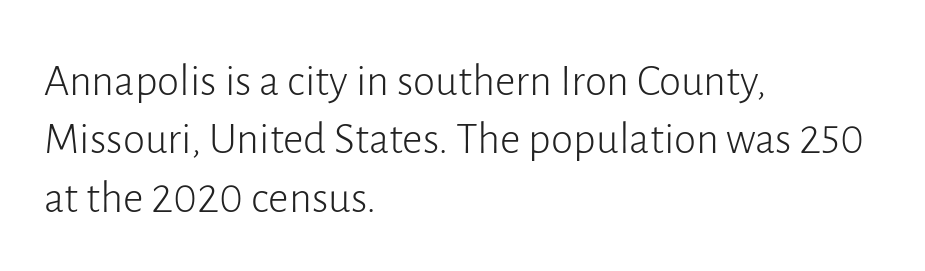
{"serif": "no", "italic": "no", "bold": "no", "weight": "light", "width": "normal", "stroke_contrast": "low", "x_height": "medium", "monospaced": "no", "underline": "no", "align": "left", "line_spacing": "normal", "line_spacing_ratio": 1.3, "letter_spacing": "normal", "letter_spacing_em": 0.0, "glyph_px": 45}
